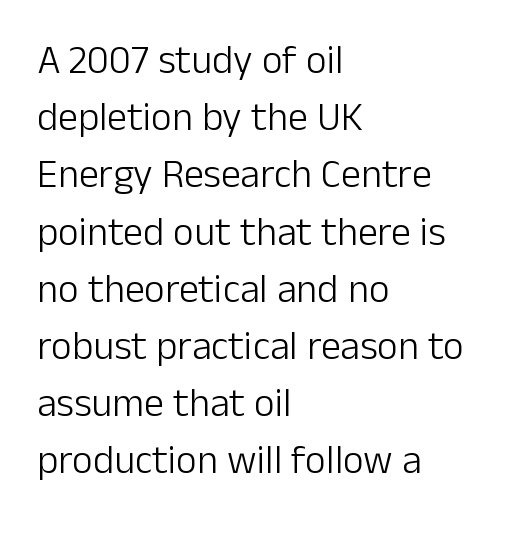
The image shows 40 px light sans-serif type, upright; set left-aligned, normal line spacing (1.43x), normal letter spacing, not underlined; low stroke contrast and a medium x-height.
